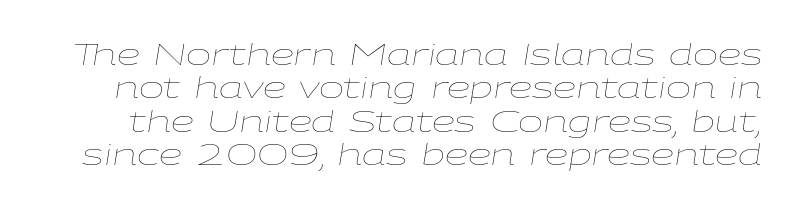
The image shows 30 px thin, wide type, italic (leaning right); set tight line spacing (1.11x), normal letter spacing, not underlined; low stroke contrast and a medium x-height.
